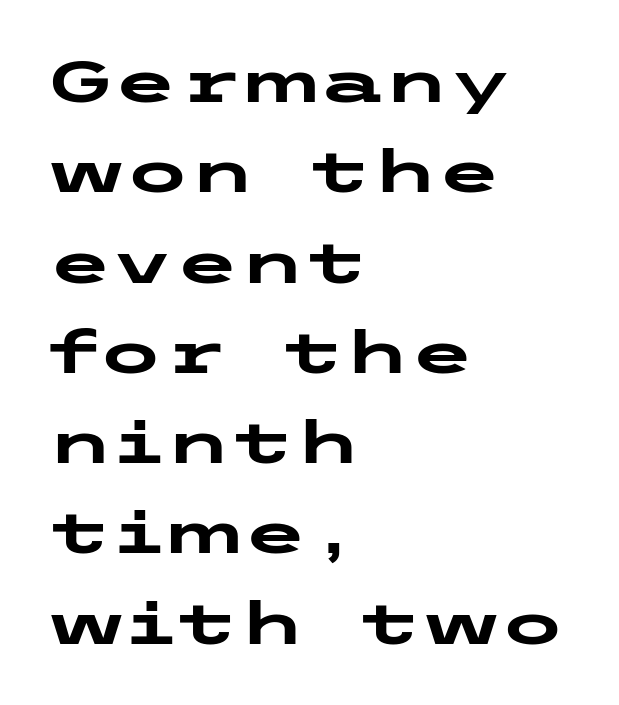
{"serif": "no", "italic": "no", "bold": "yes", "weight": "heavy", "width": "wide", "stroke_contrast": "low", "x_height": "medium", "underline": "no", "align": "left", "line_spacing": "normal", "line_spacing_ratio": 1.53, "letter_spacing": "normal", "letter_spacing_em": 0.0, "glyph_px": 59}
